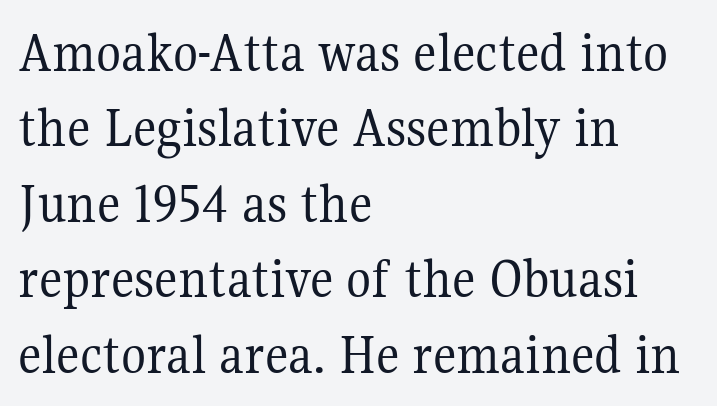
{"serif": "yes", "italic": "no", "bold": "no", "weight": "regular", "width": "normal", "stroke_contrast": "medium", "x_height": "medium", "monospaced": "no", "underline": "no", "align": "left", "line_spacing": "normal", "line_spacing_ratio": 1.3, "letter_spacing": "normal", "letter_spacing_em": 0.0, "glyph_px": 58}
